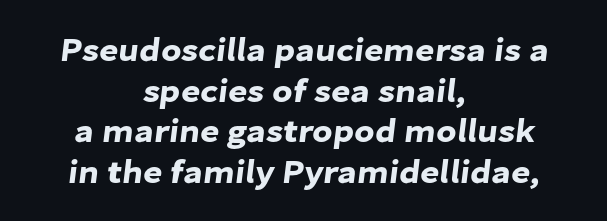
Q: Is the typeface a serif or a sans-serif typeface? A: Sans-serif.
Q: Is the text underlined? A: No.
Q: How is the paragraph aligned? A: Centered.
Q: Is the spacing between letters normal or unusually wide? A: Normal.
Q: Width (condensed, normal, or wide)? A: Normal.
Q: Stroke contrast? A: Low.
Q: x-height? A: Medium.
Q: Monospaced? A: No.
